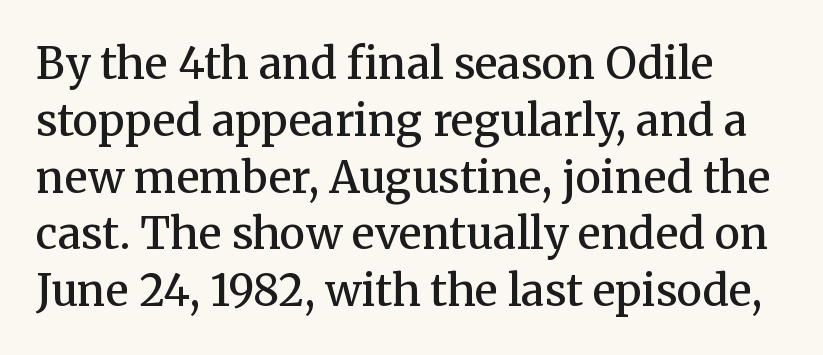
Q: Is the text bold? A: Semi-bold.
Q: Is the text italic (slanted)? A: No, it is upright.
Q: Is the typeface a serif or a sans-serif typeface? A: Serif.
Q: Is the text underlined? A: No.
Q: Is the spacing between letters normal or unusually wide? A: Normal.
Q: Is the spacing between lines tight, normal or loose? A: Normal.
Q: Width (condensed, normal, or wide)? A: Normal.
Q: Stroke contrast? A: Medium.
Q: x-height? A: Medium.
Q: Monospaced? A: No.
